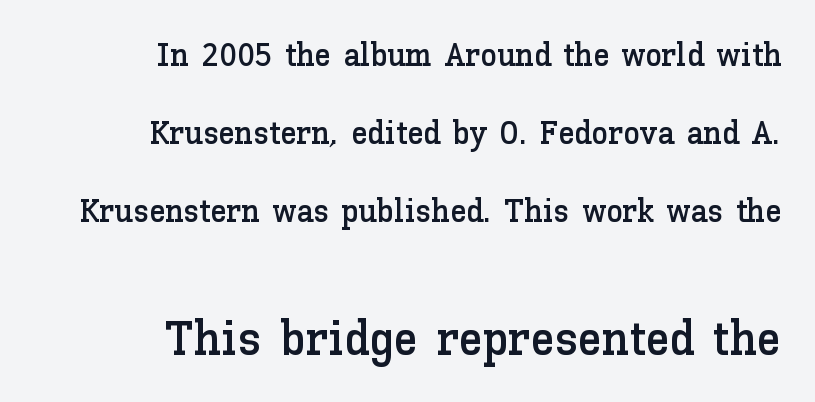
{"italic": "no", "width": "normal", "stroke_contrast": "low", "x_height": "medium", "monospaced": "no", "underline": "no", "align": "right", "line_spacing": "loose", "line_spacing_ratio": 2.37, "letter_spacing": "normal", "letter_spacing_em": 0.0, "larger_block": "second", "size_ratio": 1.48, "glyph_px": 49}
